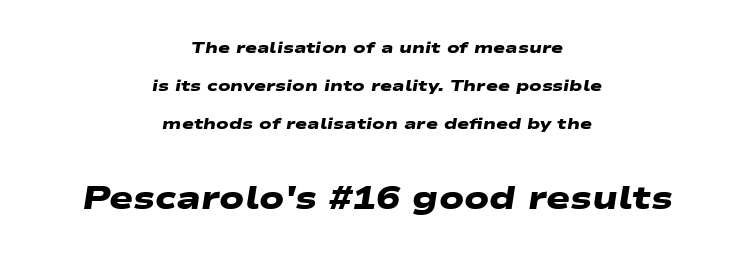
{"serif": "no", "bold": "yes", "weight": "heavy", "width": "wide", "stroke_contrast": "low", "x_height": "medium", "monospaced": "no", "underline": "no", "align": "center", "line_spacing": "loose", "line_spacing_ratio": 2.38, "letter_spacing": "normal", "letter_spacing_em": 0.0, "larger_block": "second", "size_ratio": 2.0, "glyph_px": 32}
